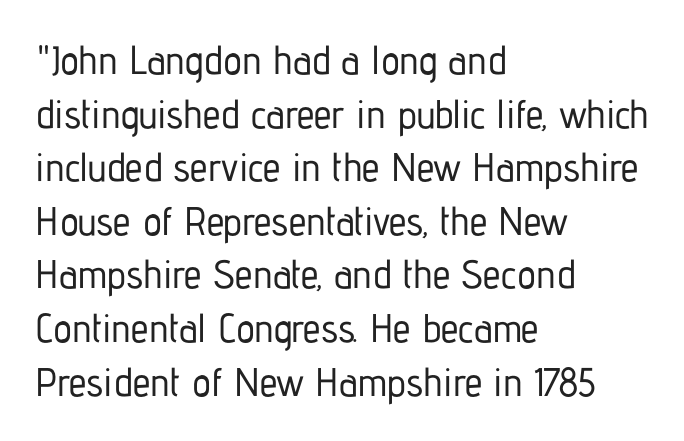
The letters sit at their default tracking, neither squeezed nor spread. Visually the block forms a straight wall on the left and a jagged coastline on the right. Quick note: interline space is typical. Look at the bottom of the vertical strokes: they stop flat, with no serifs.
